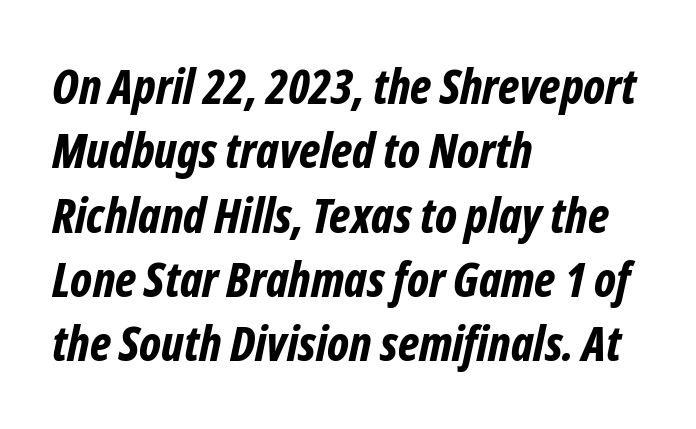
{"italic": "yes", "lean": "right", "slant_degrees": 12, "bold": "yes", "weight": "bold", "width": "condensed", "stroke_contrast": "low", "x_height": "medium", "monospaced": "no", "underline": "no", "align": "left", "line_spacing": "normal", "line_spacing_ratio": 1.34, "letter_spacing": "normal", "letter_spacing_em": 0.0, "glyph_px": 48}
